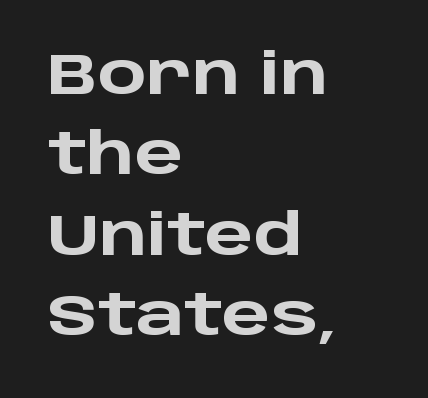
Q: Is the text bold? A: Yes.
Q: Is the text italic (slanted)? A: No, it is upright.
Q: Is the typeface a serif or a sans-serif typeface? A: Sans-serif.
Q: Is the text underlined? A: No.
Q: How is the paragraph aligned? A: Left-aligned.
Q: Is the spacing between letters normal or unusually wide? A: Normal.
Q: Is the spacing between lines tight, normal or loose? A: Normal.
Q: Width (condensed, normal, or wide)? A: Wide.
Q: Stroke contrast? A: Low.
Q: x-height? A: Large.
Q: Monospaced? A: No.
